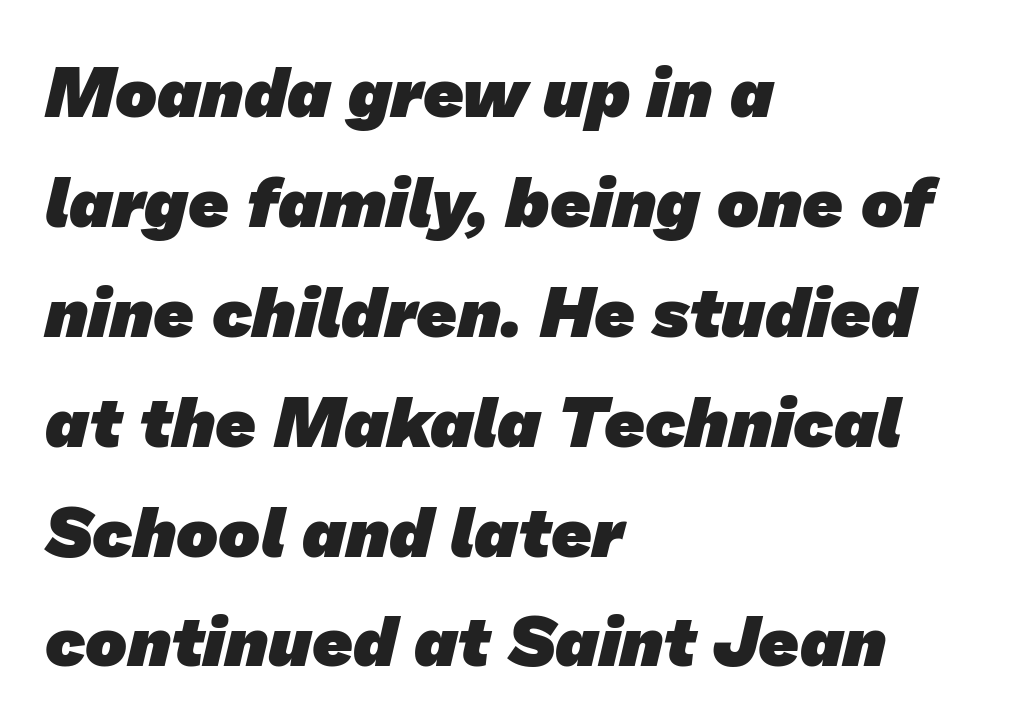
No extra tracking has been applied to these lines. The strokes are fattened all the way to bold. Do the characters align in a grid? No, the font is proportional. If you measured baseline to baseline, you'd find a middling distance.
